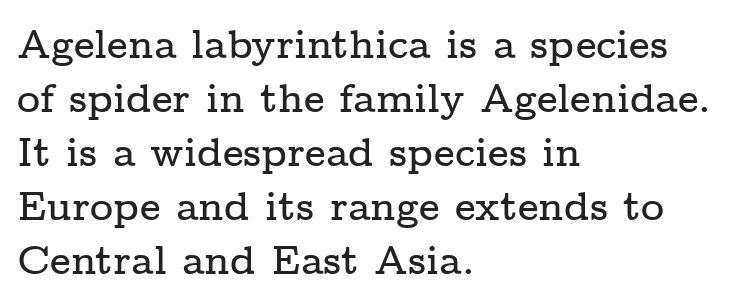
{"serif": "yes", "italic": "no", "width": "wide", "stroke_contrast": "low", "x_height": "medium", "monospaced": "no", "underline": "no", "align": "left", "line_spacing": "normal", "line_spacing_ratio": 1.35, "letter_spacing": "normal", "letter_spacing_em": 0.0, "glyph_px": 40}
